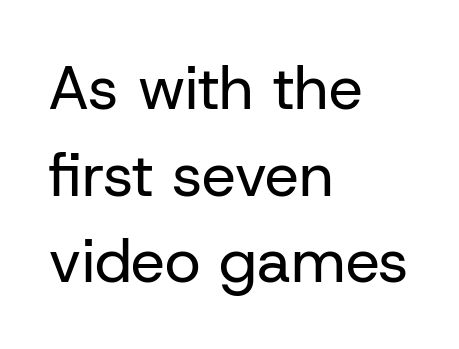
Q: Is the text bold? A: No.
Q: Is the text italic (slanted)? A: No, it is upright.
Q: Is the typeface a serif or a sans-serif typeface? A: Sans-serif.
Q: Is the text underlined? A: No.
Q: How is the paragraph aligned? A: Left-aligned.
Q: Is the spacing between letters normal or unusually wide? A: Normal.
Q: Is the spacing between lines tight, normal or loose? A: Normal.
Q: Width (condensed, normal, or wide)? A: Normal.
Q: Stroke contrast? A: Low.
Q: x-height? A: Medium.
Q: Monospaced? A: No.
